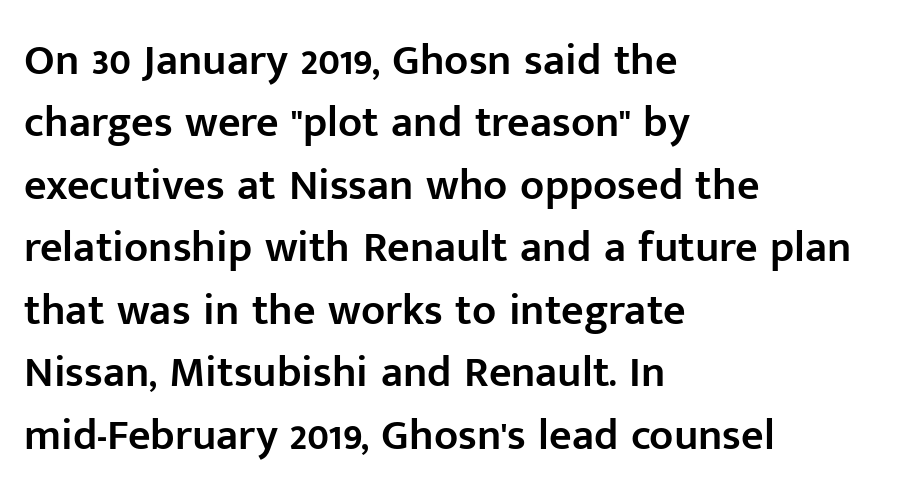
Which margin do the lines hug? The left one — the right edge is uneven. Descender tails drop into unmarked territory. Note the varied advance widths — an 'i' is clearly narrower than an 'm'. Letter spacing: default. Tall strokes in this sample are plumb rather than angled. Slightly chunky letters — semibold, I'd say, not full bold.
